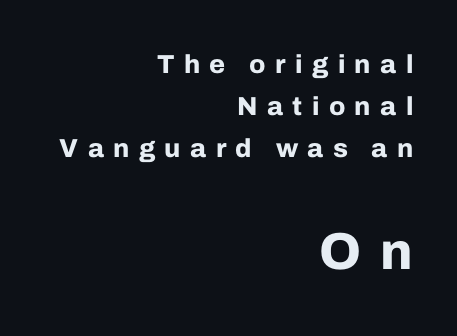
{"serif": "no", "italic": "no", "bold": "yes", "weight": "bold", "width": "normal", "stroke_contrast": "low", "x_height": "medium", "monospaced": "no", "underline": "no", "align": "right", "line_spacing": "normal", "line_spacing_ratio": 1.61, "letter_spacing": "wide", "letter_spacing_em": 0.36, "larger_block": "second", "size_ratio": 2.0, "glyph_px": 52}
